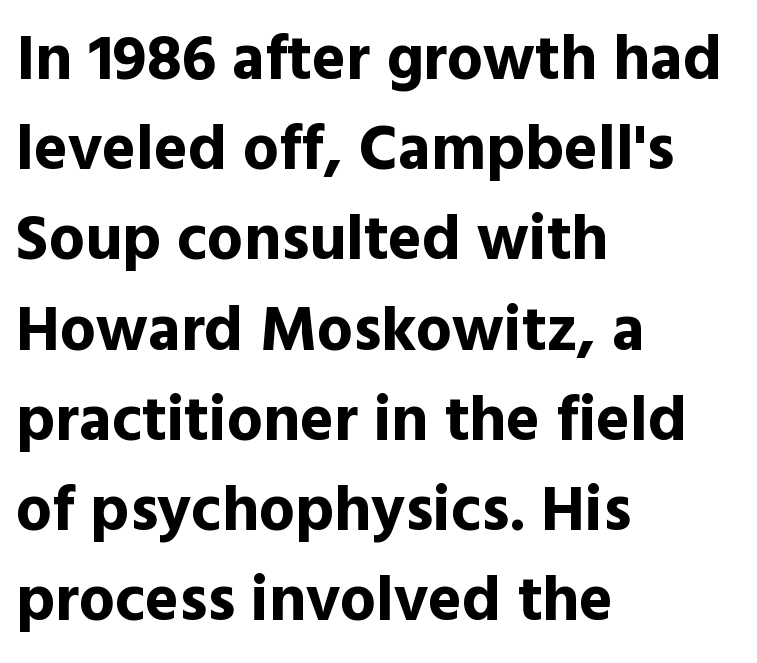
Q: Is the text bold? A: Yes.
Q: Is the text italic (slanted)? A: No, it is upright.
Q: Is the typeface a serif or a sans-serif typeface? A: Sans-serif.
Q: Is the text underlined? A: No.
Q: How is the paragraph aligned? A: Left-aligned.
Q: Is the spacing between letters normal or unusually wide? A: Normal.
Q: Is the spacing between lines tight, normal or loose? A: Normal.
Q: Width (condensed, normal, or wide)? A: Normal.
Q: x-height? A: Medium.
Q: Monospaced? A: No.
